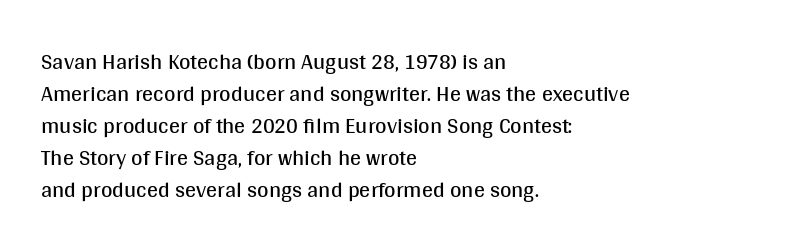
The image shows 22 px text type, upright; set left-aligned, normal line spacing (1.46x), normal letter spacing, not underlined.
